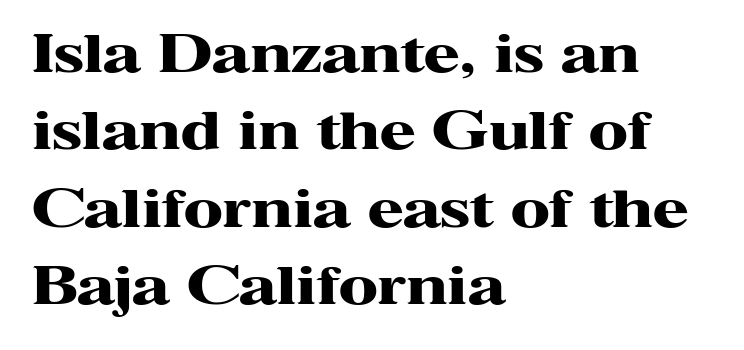
Just letters on the line, the space beneath them empty. In terms of leading, this rendering sits right in the middle. Spacing between characters is what you'd get straight out of the box. Nope, not italic — everything's standing straight. The rendering anchors every line to the left-hand side.
